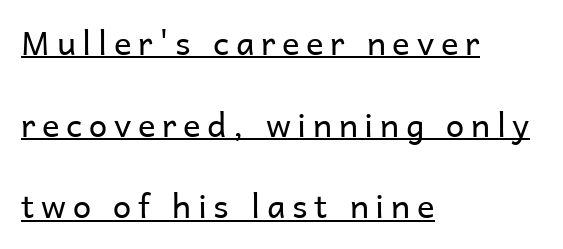
The image shows 33 px regular-weight sans-serif type, upright; set left-aligned, loose line spacing (2.47x), unusually wide letter spacing (+0.2 em), underlined; low stroke contrast and a medium x-height.
